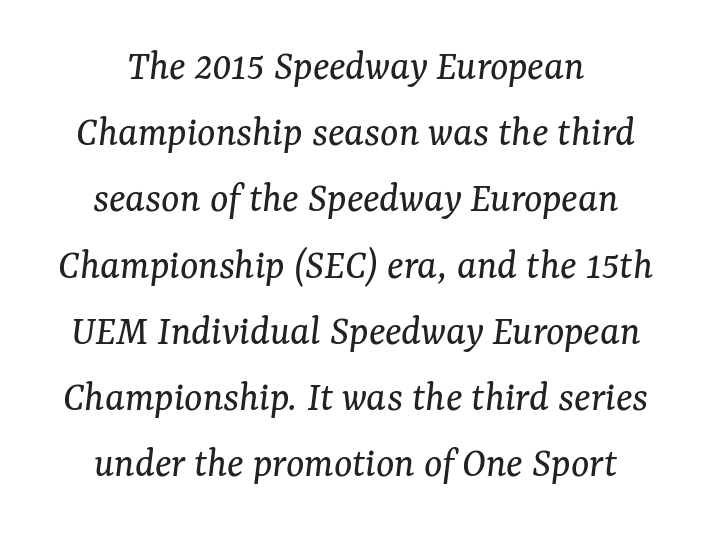
Q: Is the text bold? A: No.
Q: Is the text italic (slanted)? A: Yes, it leans right by about 7 degrees.
Q: Is the typeface a serif or a sans-serif typeface? A: Serif.
Q: Is the text underlined? A: No.
Q: How is the paragraph aligned? A: Centered.
Q: Is the spacing between letters normal or unusually wide? A: Normal.
Q: Is the spacing between lines tight, normal or loose? A: Normal.
Q: Width (condensed, normal, or wide)? A: Normal.
Q: Stroke contrast? A: Medium.
Q: x-height? A: Medium.
Q: Monospaced? A: No.
